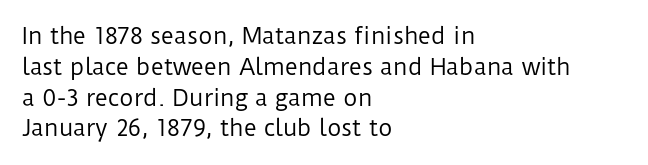
The image shows 22 px text type, upright; set left-aligned, normal line spacing (1.4x), normal letter spacing, not underlined.
